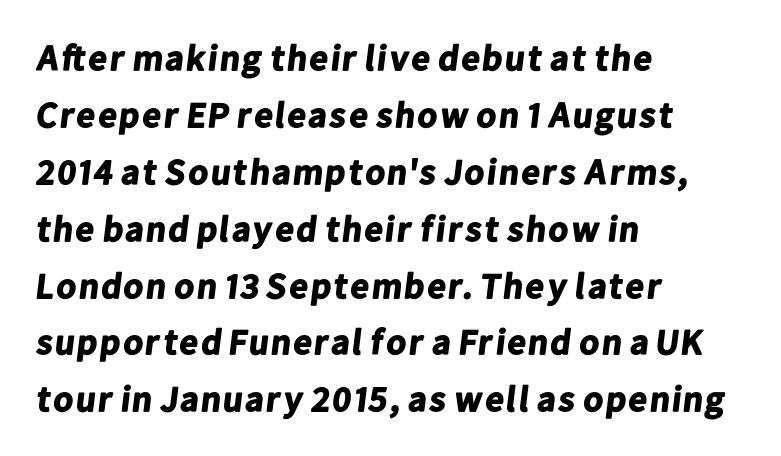
{"serif": "no", "bold": "yes", "weight": "bold", "width": "normal", "stroke_contrast": "low", "x_height": "medium", "monospaced": "no", "underline": "no", "align": "left", "line_spacing": "normal", "line_spacing_ratio": 1.58, "letter_spacing": "normal", "letter_spacing_em": 0.0, "glyph_px": 36}
